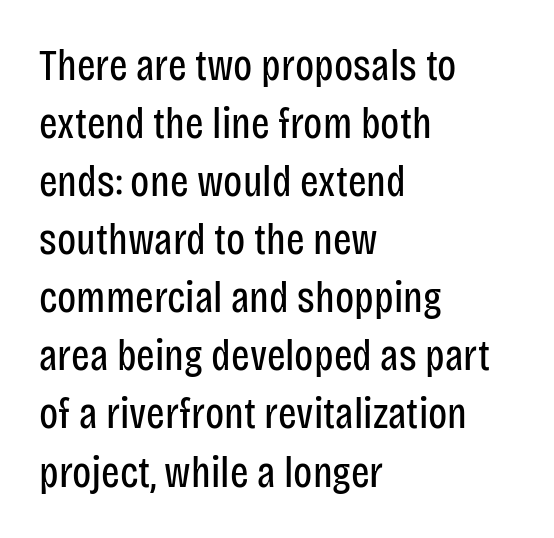
The compositor pushed each line to the left boundary. Interline gaps are of average width in this sample. The specimen reads as upright at a glance. The strokes carry an ordinary text weight at most. The face used here is proportionally spaced, like ordinary book or web type. The rendering keeps characters at their native spacing.
